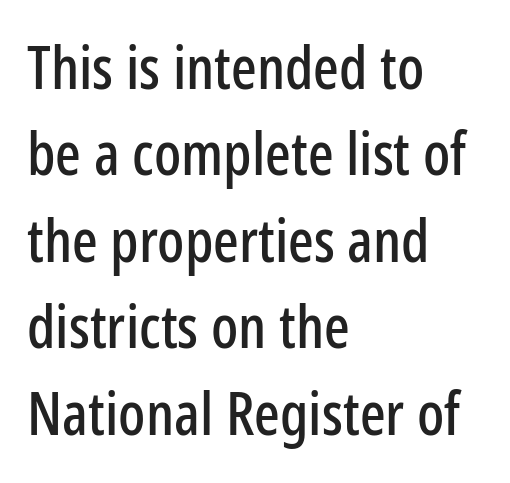
The image shows 60 px condensed sans-serif type, upright; set left-aligned, normal line spacing (1.44x), normal letter spacing, not underlined; low stroke contrast and a medium x-height.
